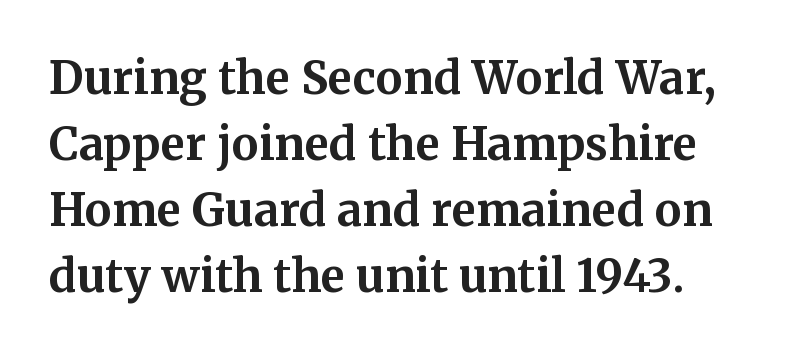
{"serif": "yes", "italic": "no", "bold": "yes", "weight": "bold", "width": "normal", "stroke_contrast": "medium", "x_height": "medium", "monospaced": "no", "underline": "no", "line_spacing": "normal", "line_spacing_ratio": 1.47, "letter_spacing": "normal", "letter_spacing_em": 0.0, "glyph_px": 45}
